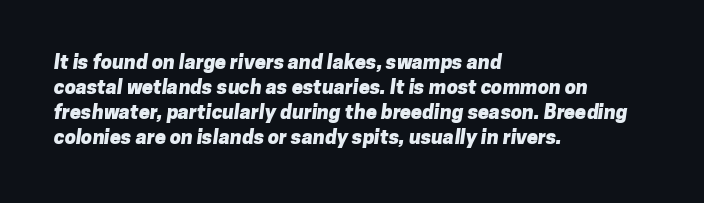
Q: Is the text bold? A: Yes.
Q: Is the text underlined? A: No.
Q: How is the paragraph aligned? A: Left-aligned.
Q: Is the spacing between letters normal or unusually wide? A: Normal.
Q: Is the spacing between lines tight, normal or loose? A: Normal.
